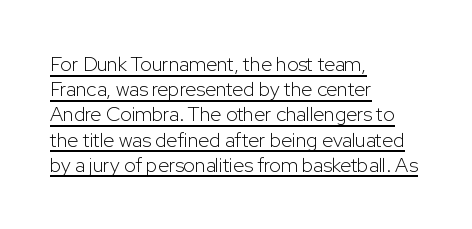
Q: Is the text bold? A: No.
Q: Is the text italic (slanted)? A: No, it is upright.
Q: Is the text underlined? A: Yes.
Q: How is the paragraph aligned? A: Left-aligned.
Q: Is the spacing between letters normal or unusually wide? A: Normal.
Q: Is the spacing between lines tight, normal or loose? A: Normal.
